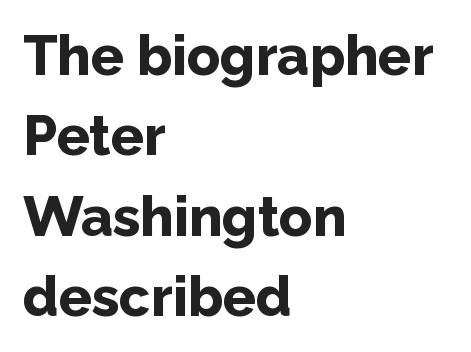
Here the glyphs are tracked normally, forming tight word shapes. The characters display no serif detailing; their extremities are plain. Here the designer chose a conventional face with non-uniform glyph widths. Reading down the column, the eye jumps a familiar distance to each next line. This rendering features lettering with no underline.
